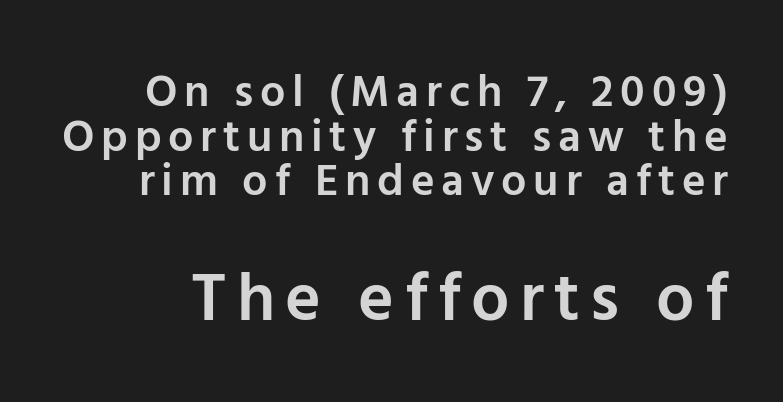
The sample has been set in demibold, a notch under bold. This sample trades vertical openness for compactness between lines. To sum up the face: it is a sans, with no serifs. In this sample the second text group is rendered at the bigger scale. Is this a fixed-width face? No — the glyphs have proportional, varying widths. The letters stand straight up with perfectly vertical stems.
